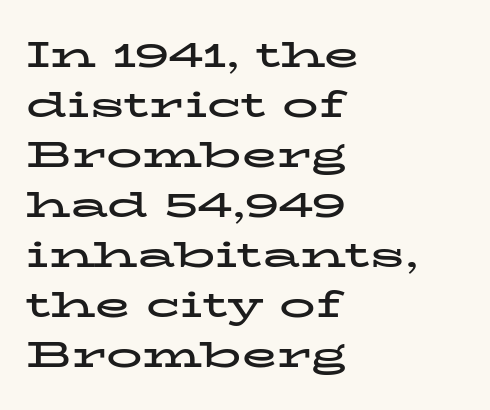
The image shows 36 px bold, wide serif type, upright; set left-aligned, normal line spacing (1.39x), normal letter spacing, not underlined; low stroke contrast and a medium x-height.
